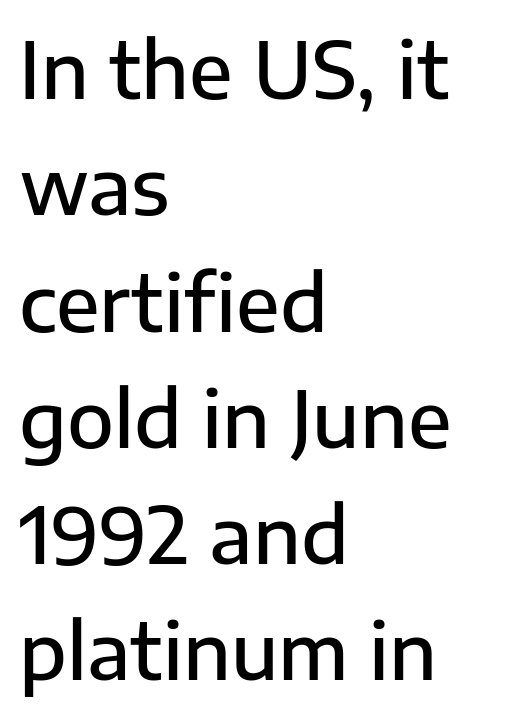
The image shows 77 px semibold sans-serif type, upright; set left-aligned, normal line spacing (1.51x), normal letter spacing, not underlined; low stroke contrast and a medium x-height.
